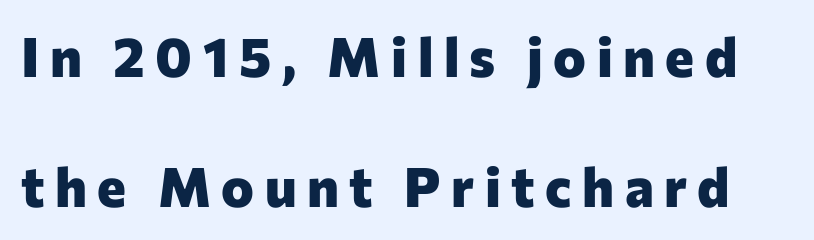
{"serif": "no", "italic": "no", "bold": "yes", "weight": "heavy", "width": "normal", "stroke_contrast": "low", "x_height": "medium", "monospaced": "no", "underline": "no", "line_spacing": "loose", "line_spacing_ratio": 2.36, "glyph_px": 55}
